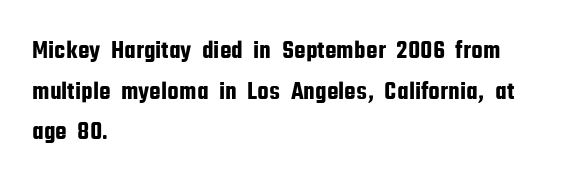
Q: Is the text italic (slanted)? A: No, it is upright.
Q: Is the text underlined? A: No.
Q: How is the paragraph aligned? A: Left-aligned.
Q: Is the spacing between letters normal or unusually wide? A: Normal.
Q: Is the spacing between lines tight, normal or loose? A: Normal.
